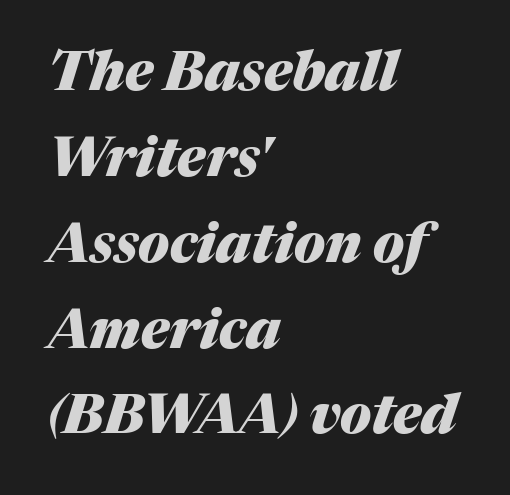
If you drew a line through each stem, it would be angled. Look at the stroke-to-counter ratio: heavy, a bold. The gaps between neighbouring characters are ordinary and unremarkable. Vertical spacing — default. Proportional: the letters do not fall into vertical columns.
